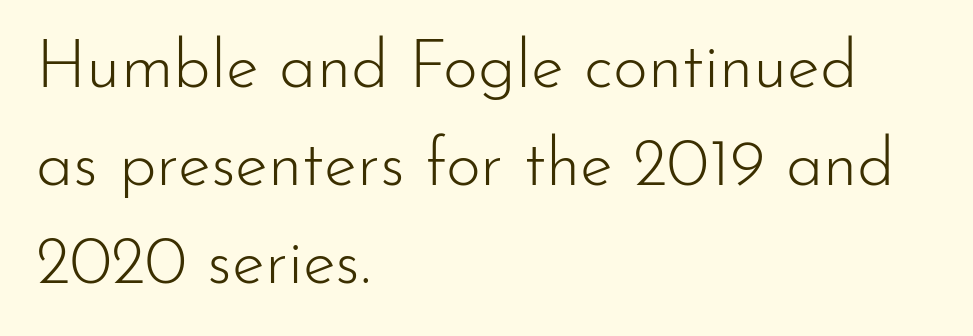
The image shows 67 px light sans-serif type, upright; set left-aligned, normal line spacing (1.46x), normal letter spacing, not underlined; low stroke contrast and a small x-height.
